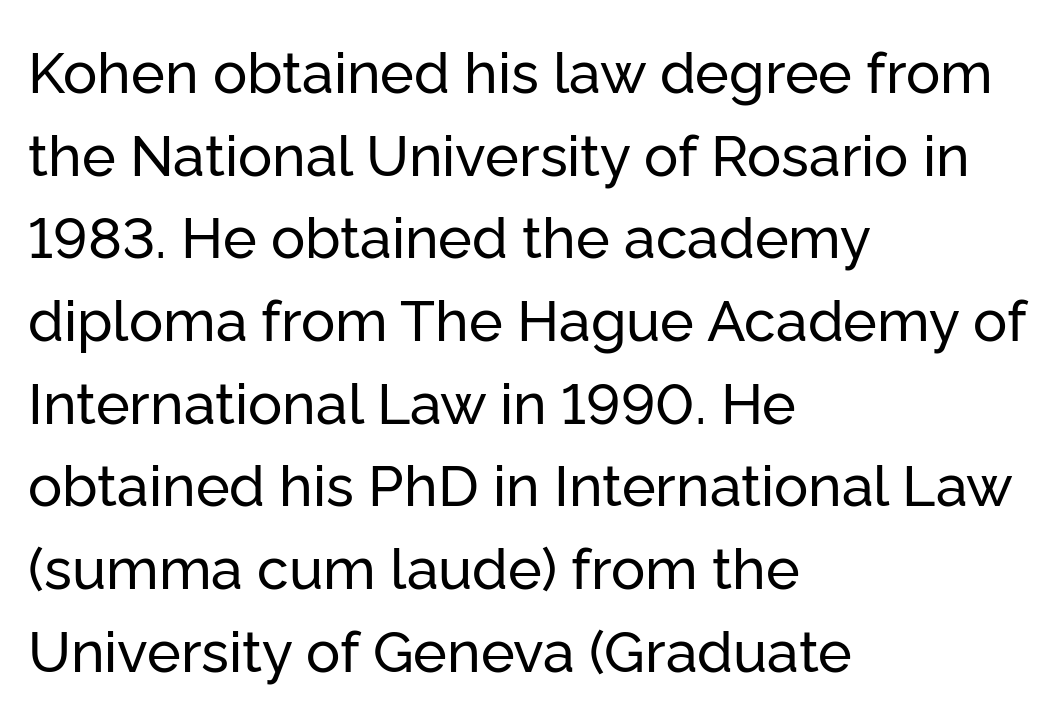
A roman cut, with each character standing at attention. Letters rest on an invisible, unmarked baseline. One glance says typical: line gaps are just what's usual. Does the type have serifs? No, each stem ends abruptly. The rendering uses natural spacing where letterforms have individual widths.
